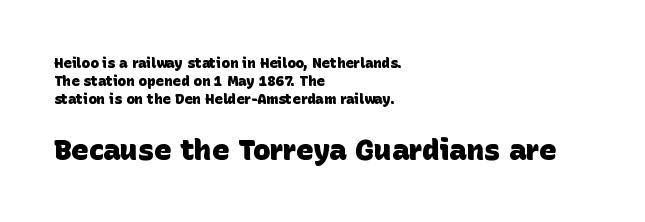
The image shows 29 px heavy sans-serif type; set left-aligned, normal line spacing (1.3x), normal letter spacing, not underlined; the second (bottom) block is 2.07x larger; low stroke contrast and a large x-height.
